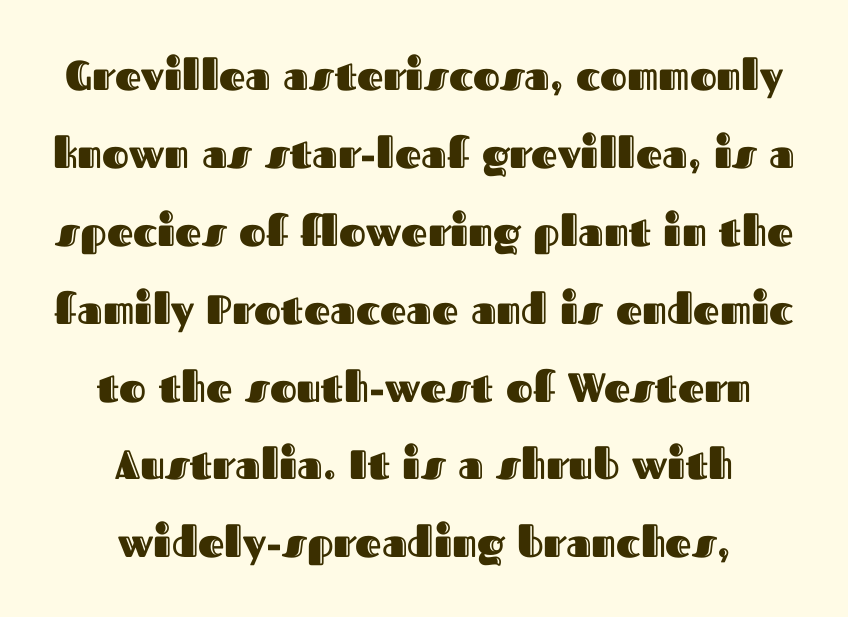
{"italic": "no", "width": "normal", "x_height": "medium", "monospaced": "no", "underline": "no", "align": "center", "line_spacing": "loose", "line_spacing_ratio": 1.9, "letter_spacing": "normal", "letter_spacing_em": 0.0, "glyph_px": 41}
